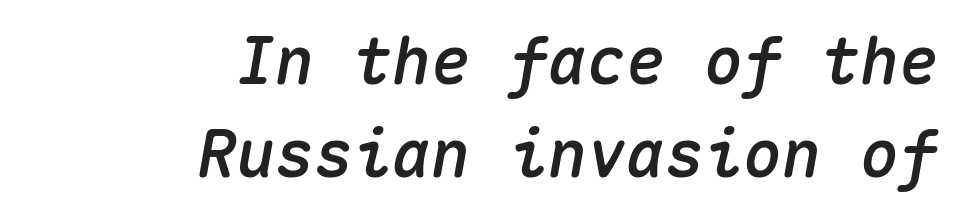
Q: Is the text italic (slanted)? A: Yes, it leans right by about 10 degrees.
Q: Is the text underlined? A: No.
Q: How is the paragraph aligned? A: Right-aligned.
Q: Is the spacing between letters normal or unusually wide? A: Normal.
Q: Is the spacing between lines tight, normal or loose? A: Normal.
Q: Width (condensed, normal, or wide)? A: Normal.
Q: Stroke contrast? A: Medium.
Q: x-height? A: Medium.
Q: Monospaced? A: Yes.
